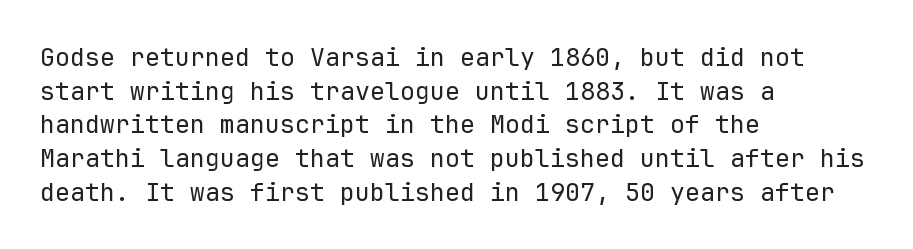
Honestly, there is no underline to notice here at all. When letters stand straight like this, we call the style roman or upright. The passage shown stacks its lines at a standard gap. Horizontal alignment here is leftward, the default for most running prose. Ink coverage per letter is moderate at most.
